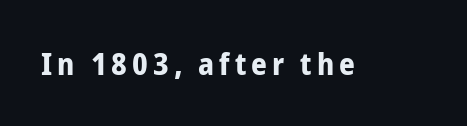
Is this a sans? Yes — the strokes have no serifs. The strip under each line holds only bare page. Typographic density is high because the face is bold. Rendered with straight, roman letterforms. Think of a printed novel: that variable character pitch is what you see here.
